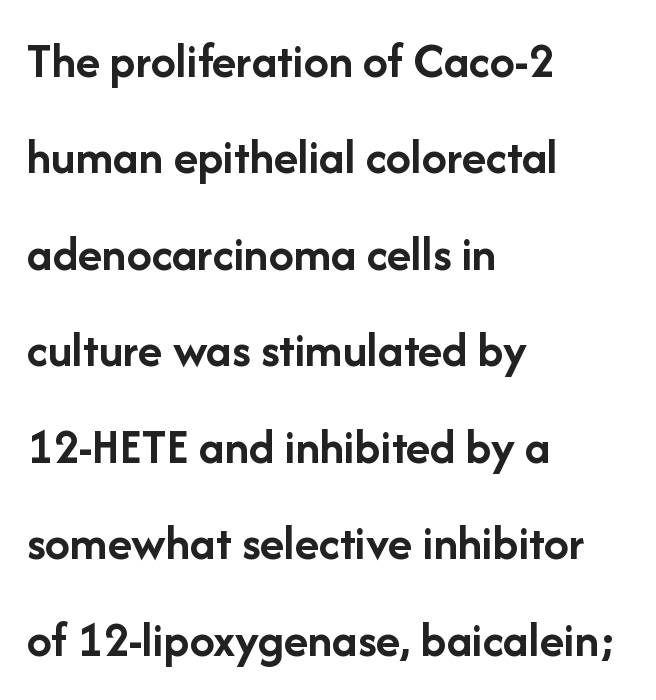
{"serif": "no", "italic": "no", "bold": "yes", "weight": "semibold", "width": "normal", "stroke_contrast": "low", "x_height": "medium", "monospaced": "no", "underline": "no", "align": "left", "line_spacing": "loose", "line_spacing_ratio": 1.93, "letter_spacing": "normal", "letter_spacing_em": 0.0, "glyph_px": 50}
